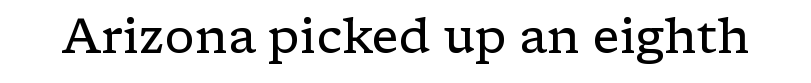
The image shows 48 px regular-weight, wide serif type, upright; set normal letter spacing, not underlined; low stroke contrast and a medium x-height.
